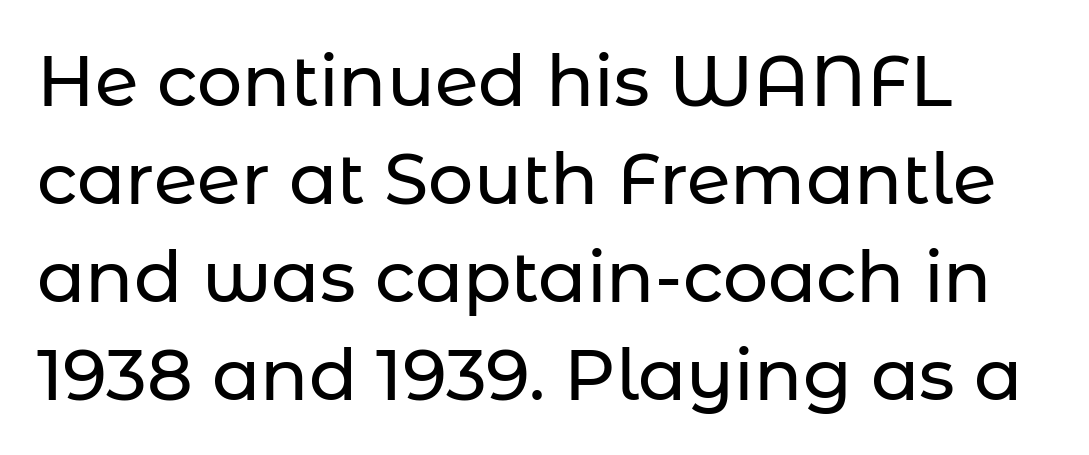
{"serif": "no", "italic": "no", "width": "normal", "stroke_contrast": "low", "x_height": "medium", "monospaced": "no", "underline": "no", "line_spacing": "normal", "line_spacing_ratio": 1.38, "letter_spacing": "normal", "letter_spacing_em": 0.0, "glyph_px": 71}
